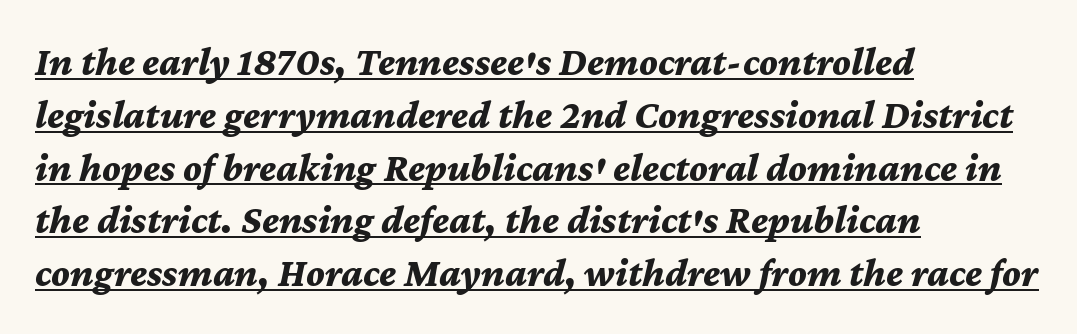
Q: Is the text bold? A: Yes.
Q: Is the text italic (slanted)? A: Yes, it leans right by about 12 degrees.
Q: Is the text underlined? A: Yes.
Q: How is the paragraph aligned? A: Left-aligned.
Q: Is the spacing between letters normal or unusually wide? A: Normal.
Q: Is the spacing between lines tight, normal or loose? A: Normal.
Q: Width (condensed, normal, or wide)? A: Normal.
Q: Stroke contrast? A: Medium.
Q: x-height? A: Medium.
Q: Monospaced? A: No.
